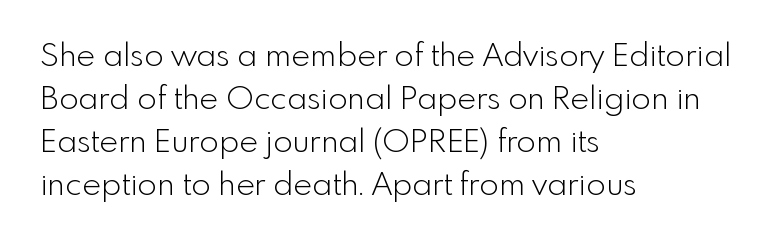
The image shows 32 px light sans-serif type, upright; set left-aligned, normal line spacing (1.34x), normal letter spacing, not underlined; a small x-height.
